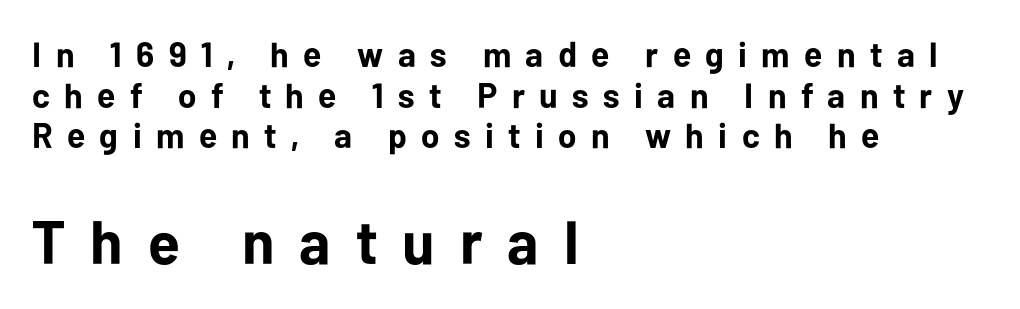
Q: Is the text bold? A: Yes.
Q: Is the text italic (slanted)? A: No, it is upright.
Q: Is the typeface a serif or a sans-serif typeface? A: Sans-serif.
Q: Is the text underlined? A: No.
Q: How is the paragraph aligned? A: Left-aligned.
Q: Is the spacing between letters normal or unusually wide? A: Unusually wide.
Q: Which block of text is set in a larger size, the first (top) or the second (bottom)? A: The second (bottom) one.
Q: Width (condensed, normal, or wide)? A: Normal.
Q: Stroke contrast? A: Low.
Q: x-height? A: Medium.
Q: Monospaced? A: No.
